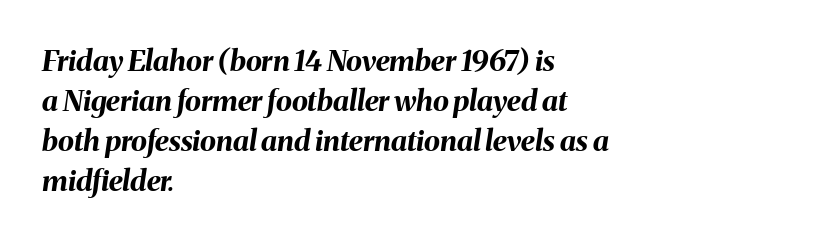
{"italic": "yes", "lean": "right", "slant_degrees": 8, "bold": "yes", "weight": "bold", "width": "normal", "stroke_contrast": "medium", "x_height": "medium", "monospaced": "no", "underline": "no", "align": "left", "line_spacing": "normal", "line_spacing_ratio": 1.38, "letter_spacing": "normal", "letter_spacing_em": 0.0, "glyph_px": 29}
